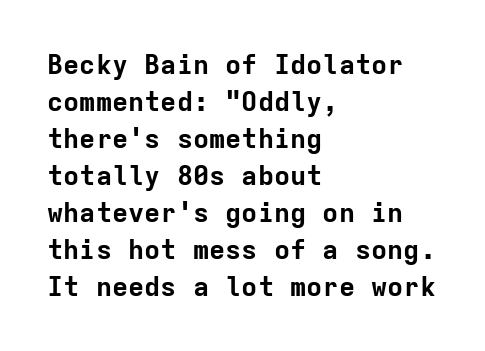
Q: Is the text bold? A: Yes.
Q: Is the text italic (slanted)? A: No, it is upright.
Q: Is the text underlined? A: No.
Q: How is the paragraph aligned? A: Left-aligned.
Q: Is the spacing between letters normal or unusually wide? A: Normal.
Q: Is the spacing between lines tight, normal or loose? A: Normal.
